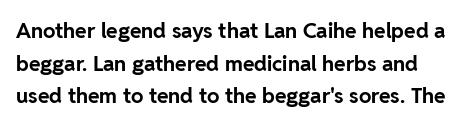
How would I describe the line gaps? Plain and ordinary. Designer's note — italics off, roman on. Strokes here are thick enough to call this a true bold. Letters rest on an invisible, unmarked baseline.
